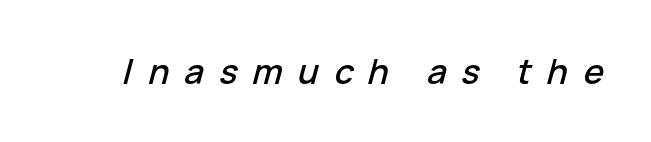
The image shows 34 px text type, italic (leaning right); set unusually wide letter spacing (+0.45 em), not underlined; low stroke contrast and a medium x-height.
